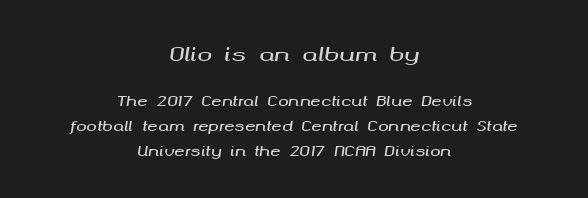
Words float on clear page, feet unadorned. Type size steps down from the first block to the second. The face used here has a pronounced slope to its letters. Nothing unusual about the tracking: characters are spaced as the font intends.
